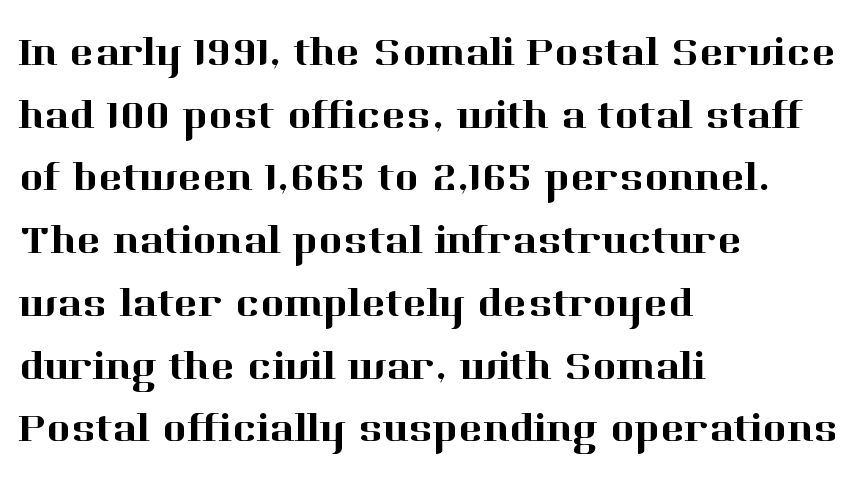
{"serif": "yes", "italic": "no", "width": "normal", "stroke_contrast": "high", "x_height": "medium", "monospaced": "no", "underline": "no", "align": "left", "line_spacing": "normal", "line_spacing_ratio": 1.53, "letter_spacing": "normal", "letter_spacing_em": 0.0, "glyph_px": 41}
